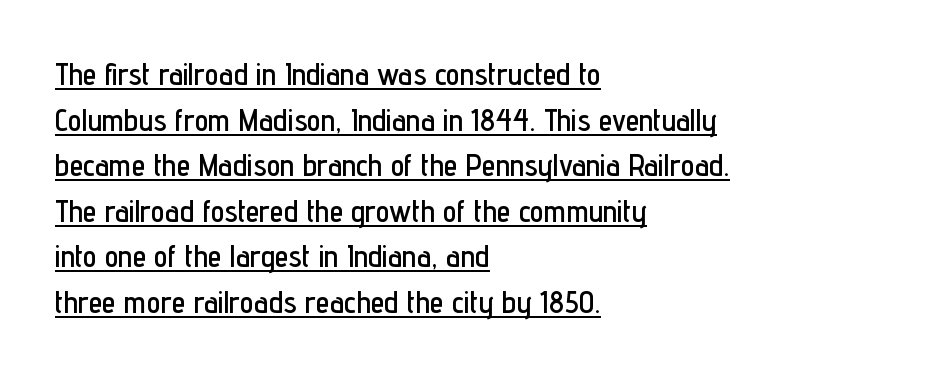
{"serif": "no", "italic": "no", "width": "condensed", "stroke_contrast": "low", "x_height": "medium", "monospaced": "no", "underline": "yes", "align": "left", "line_spacing": "normal", "line_spacing_ratio": 1.47, "letter_spacing": "normal", "letter_spacing_em": 0.0, "glyph_px": 31}
